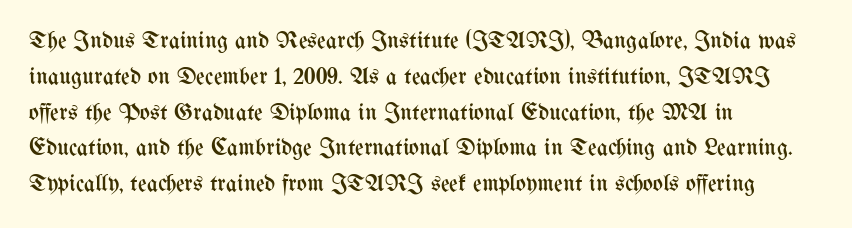
The image shows 24 px text type, upright; set left-aligned, normal line spacing (1.49x), normal letter spacing, not underlined.
